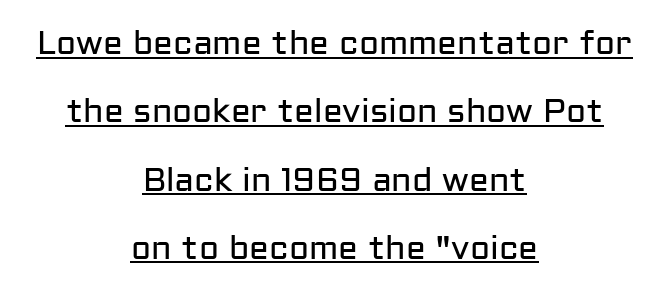
A typesetter would call this proportional, since set widths differ per character. These glyphs show unthickened strokes, regular width or finer. Caption: lettering with a line underneath. Unlike a traditional serif, this face leaves its strokes unadorned. Teacher's note: observe the equal gaps on both sides — that is centered alignment.
